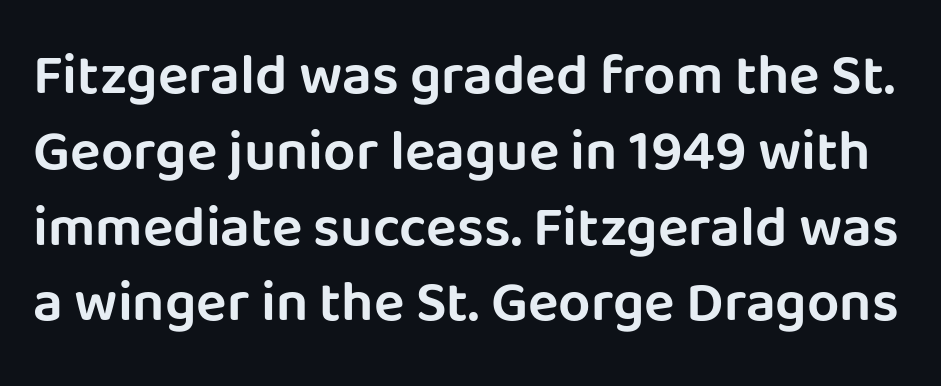
{"serif": "no", "italic": "no", "width": "normal", "stroke_contrast": "low", "x_height": "large", "monospaced": "no", "underline": "no", "line_spacing": "normal", "line_spacing_ratio": 1.33, "letter_spacing": "normal", "letter_spacing_em": 0.0, "glyph_px": 57}
